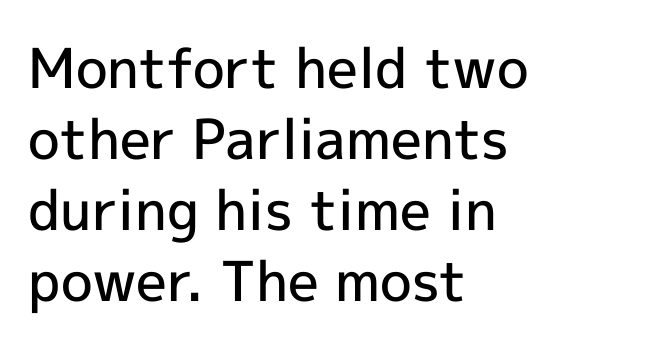
The image shows 55 px semibold sans-serif type, upright; set left-aligned, normal line spacing (1.29x), normal letter spacing, not underlined; a medium x-height.
